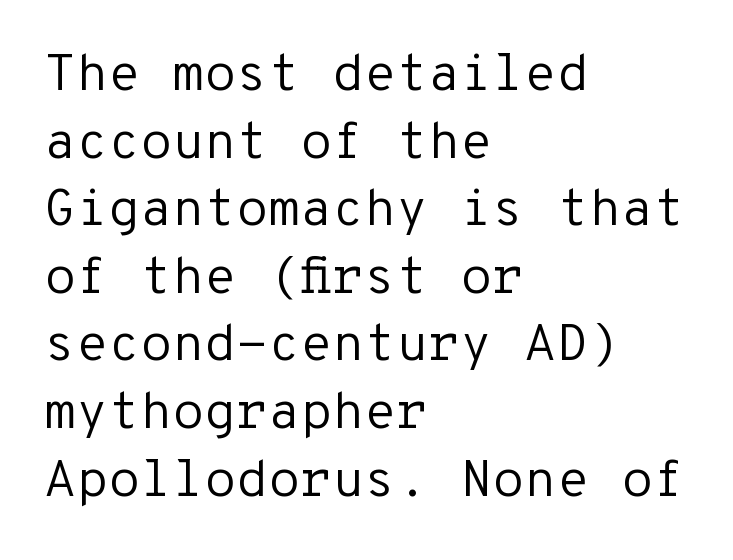
Only glyphs here, with clear space below each row. The passage shown has conventional tracking throughout. When letters stand straight like this, we call the style roman or upright. The passage shown is not bold in any degree. Every character here occupies the same horizontal width, giving the sample a typewriter-like rhythm. Look at the bottom of the vertical strokes: they stop flat, with no serifs.
